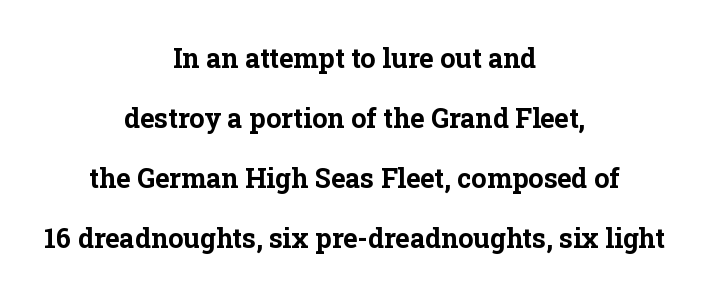
The image shows 27 px bold type, upright; set centered, loose line spacing (2.22x), normal letter spacing, not underlined.
